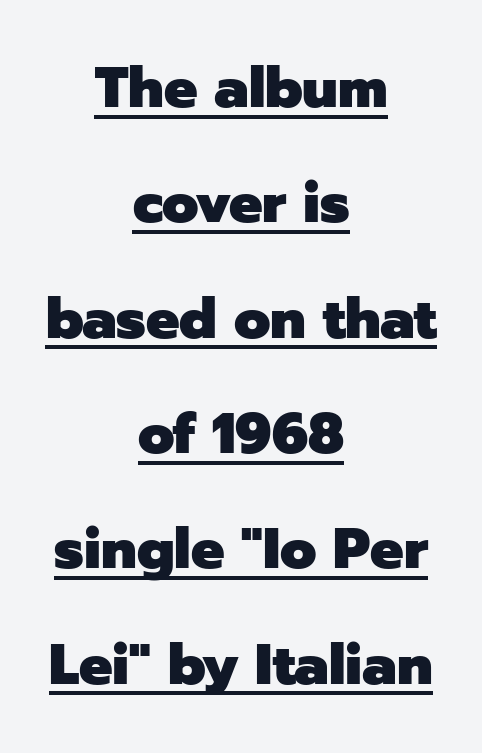
The image shows 56 px heavy sans-serif type, upright; set centered, loose line spacing (2.06x), normal letter spacing, underlined; low stroke contrast and a medium x-height.
